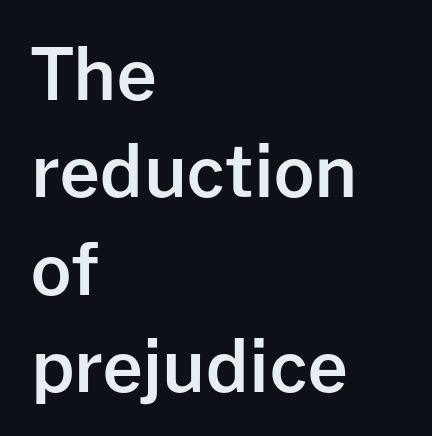
The image shows 71 px semibold sans-serif type, upright; set left-aligned, normal line spacing (1.37x), normal letter spacing, not underlined; low stroke contrast and a medium x-height.
